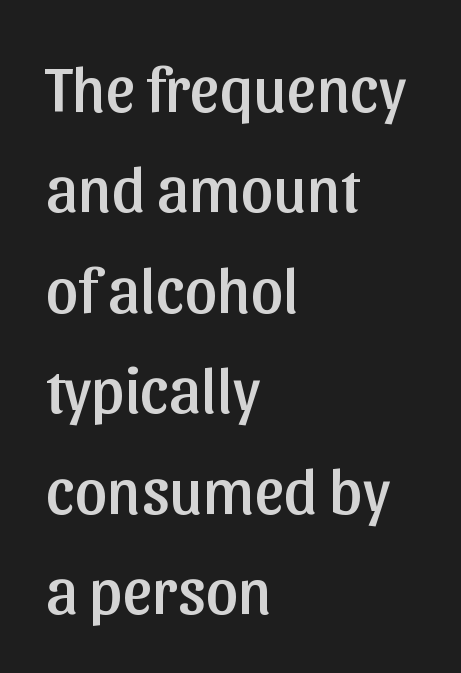
The image shows 64 px sans-serif type, upright; set left-aligned, normal line spacing (1.57x), normal letter spacing, not underlined; low stroke contrast and a medium x-height.
